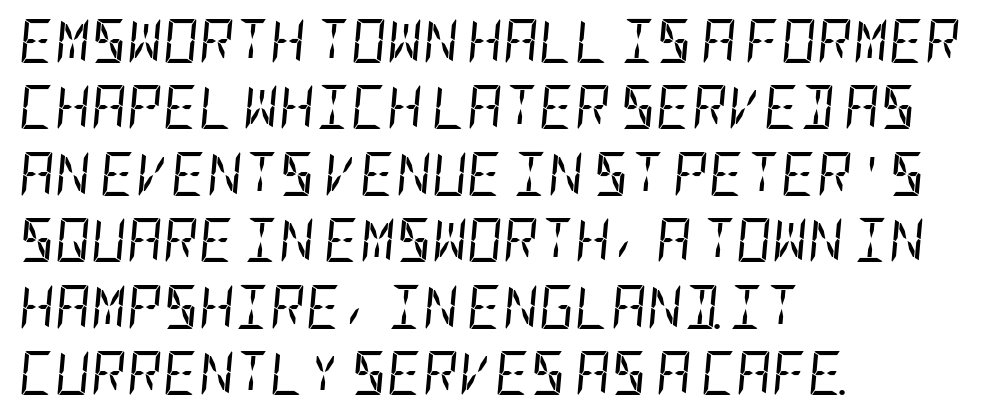
This sample keeps an unexceptional amount of space between lines. Bold? No — there's no thickening of the strokes. The strip under each line holds only bare page. The letters are slanted; this is an italic face.
